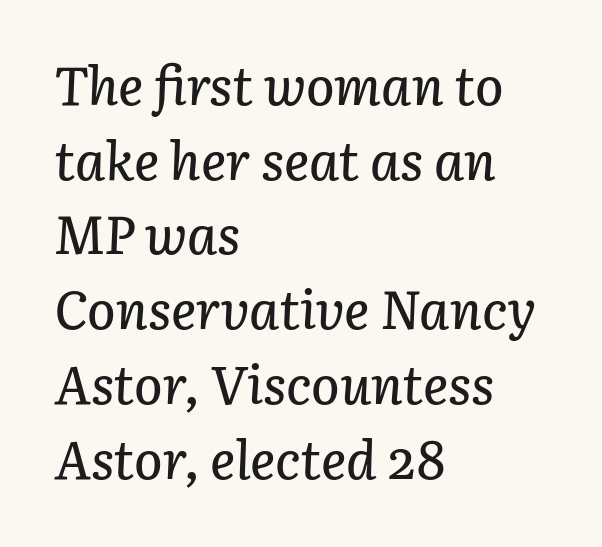
Q: Is the text italic (slanted)? A: Yes, it leans right by about 3 degrees.
Q: Is the text underlined? A: No.
Q: How is the paragraph aligned? A: Left-aligned.
Q: Is the spacing between letters normal or unusually wide? A: Normal.
Q: Is the spacing between lines tight, normal or loose? A: Normal.
Q: Width (condensed, normal, or wide)? A: Normal.
Q: Stroke contrast? A: Low.
Q: x-height? A: Medium.
Q: Monospaced? A: No.
